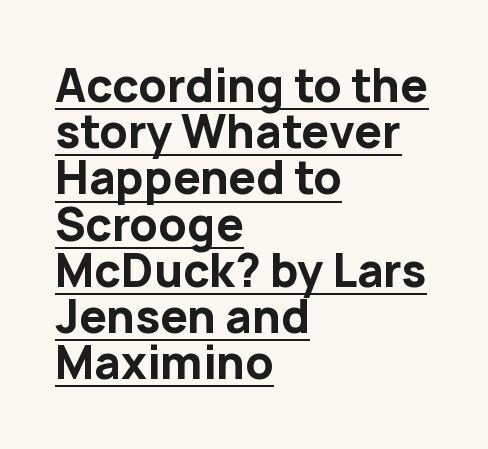
{"serif": "no", "italic": "no", "bold": "yes", "weight": "bold", "width": "normal", "stroke_contrast": "low", "x_height": "medium", "monospaced": "no", "underline": "yes", "align": "left", "line_spacing": "tight", "line_spacing_ratio": 1.05, "letter_spacing": "normal", "letter_spacing_em": 0.0, "glyph_px": 44}
